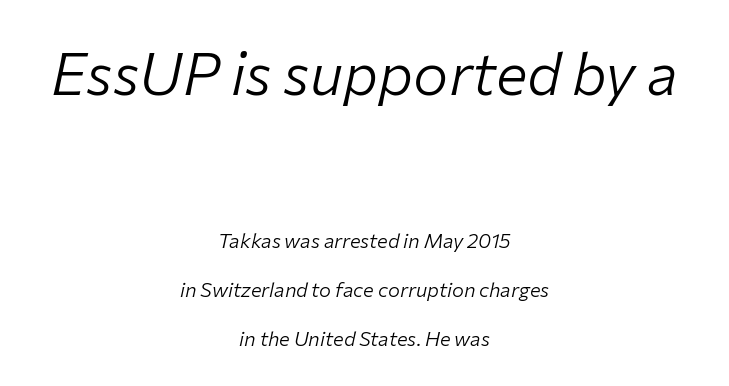
{"italic": "yes", "lean": "right", "slant_degrees": 12, "bold": "no", "weight": "light", "width": "normal", "stroke_contrast": "low", "x_height": "medium", "monospaced": "no", "underline": "no", "align": "center", "line_spacing": "loose", "line_spacing_ratio": 2.45, "letter_spacing": "normal", "letter_spacing_em": 0.0, "larger_block": "first", "size_ratio": 2.95, "glyph_px": 59}
